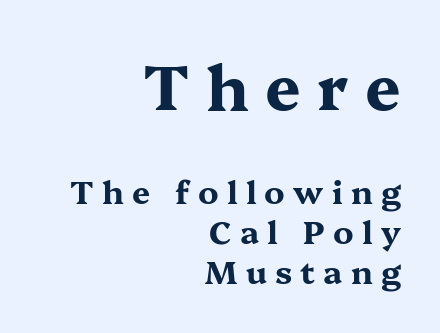
Q: Is the text bold? A: Yes.
Q: Is the text italic (slanted)? A: No, it is upright.
Q: Is the typeface a serif or a sans-serif typeface? A: Serif.
Q: Is the text underlined? A: No.
Q: How is the paragraph aligned? A: Right-aligned.
Q: Is the spacing between letters normal or unusually wide? A: Unusually wide.
Q: Is the spacing between lines tight, normal or loose? A: Normal.
Q: Which block of text is set in a larger size, the first (top) or the second (bottom)? A: The first (top) one.
Q: Width (condensed, normal, or wide)? A: Wide.
Q: Stroke contrast? A: Medium.
Q: x-height? A: Medium.
Q: Monospaced? A: No.
